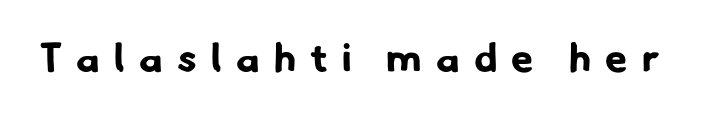
The image shows 40 px bold sans-serif type; set unusually wide letter spacing (+0.36 em), not underlined; low stroke contrast and a small x-height.
